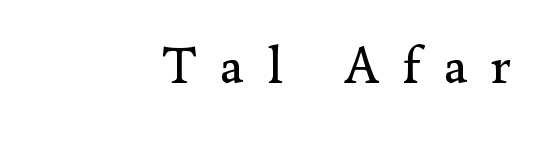
The letterforms sit at book weight or below. Clear beneath every line of the passage. Ascenders rise straight up at ninety degrees. The line texture is sparse and dotted thanks to wide tracking.
